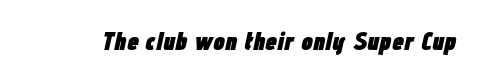
Notice how thick the strokes are: this is what a full bold looks like. Default kerning and tracking; the words read as compact shapes. The words here are not underlined. Slanted lettering throughout.
